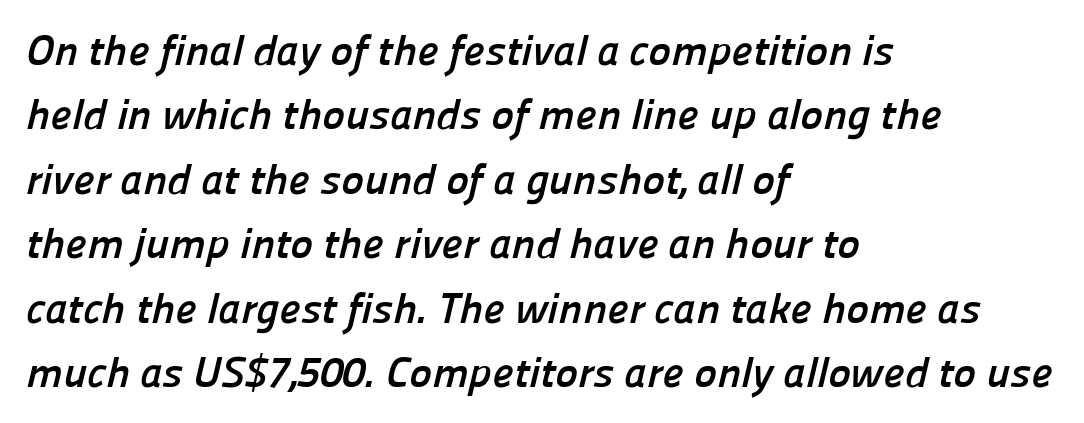
The image shows 43 px semibold sans-serif type; set left-aligned, normal line spacing (1.5x), normal letter spacing, not underlined; low stroke contrast and a medium x-height.
